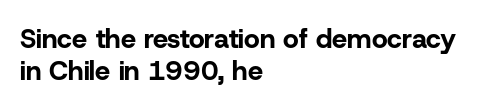
Q: Is the text bold? A: Yes.
Q: Is the text italic (slanted)? A: No, it is upright.
Q: Is the text underlined? A: No.
Q: How is the paragraph aligned? A: Left-aligned.
Q: Is the spacing between letters normal or unusually wide? A: Normal.
